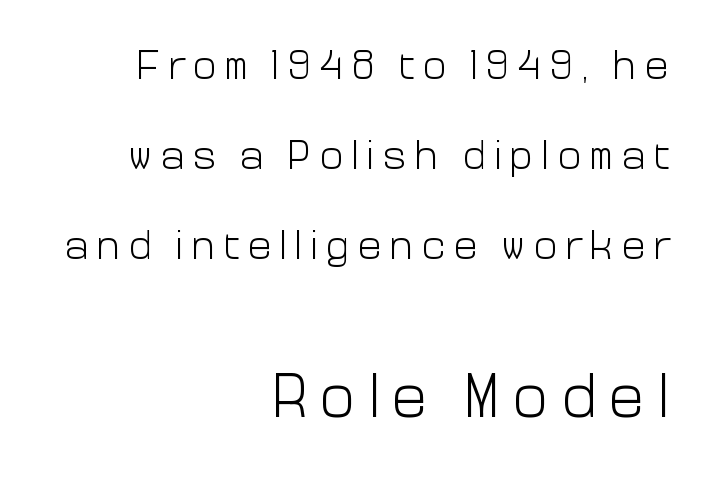
{"serif": "no", "italic": "no", "bold": "no", "weight": "light", "width": "normal", "stroke_contrast": "low", "x_height": "medium", "monospaced": "no", "underline": "no", "align": "right", "line_spacing": "loose", "line_spacing_ratio": 2.19, "larger_block": "second", "size_ratio": 1.51, "glyph_px": 62}
